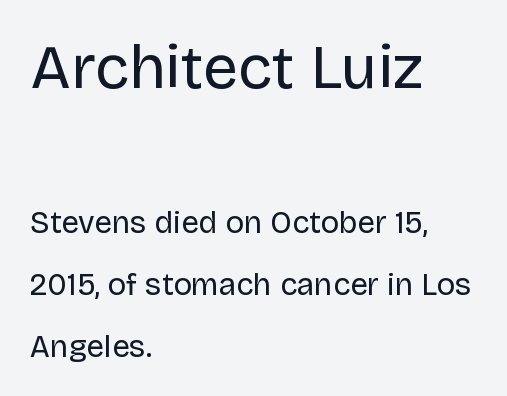
Q: Is the text bold? A: No.
Q: Is the text italic (slanted)? A: No, it is upright.
Q: Is the typeface a serif or a sans-serif typeface? A: Sans-serif.
Q: Is the text underlined? A: No.
Q: How is the paragraph aligned? A: Left-aligned.
Q: Is the spacing between letters normal or unusually wide? A: Normal.
Q: Is the spacing between lines tight, normal or loose? A: Loose.
Q: Which block of text is set in a larger size, the first (top) or the second (bottom)? A: The first (top) one.
Q: Width (condensed, normal, or wide)? A: Normal.
Q: Stroke contrast? A: Low.
Q: x-height? A: Large.
Q: Monospaced? A: No.
